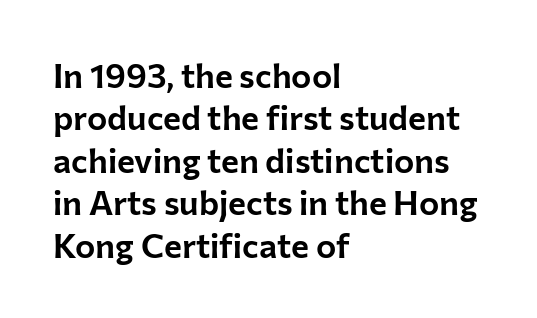
{"serif": "no", "italic": "no", "width": "normal", "stroke_contrast": "low", "x_height": "medium", "monospaced": "no", "underline": "no", "align": "left", "line_spacing": "normal", "line_spacing_ratio": 1.25, "letter_spacing": "normal", "letter_spacing_em": 0.0, "glyph_px": 34}
